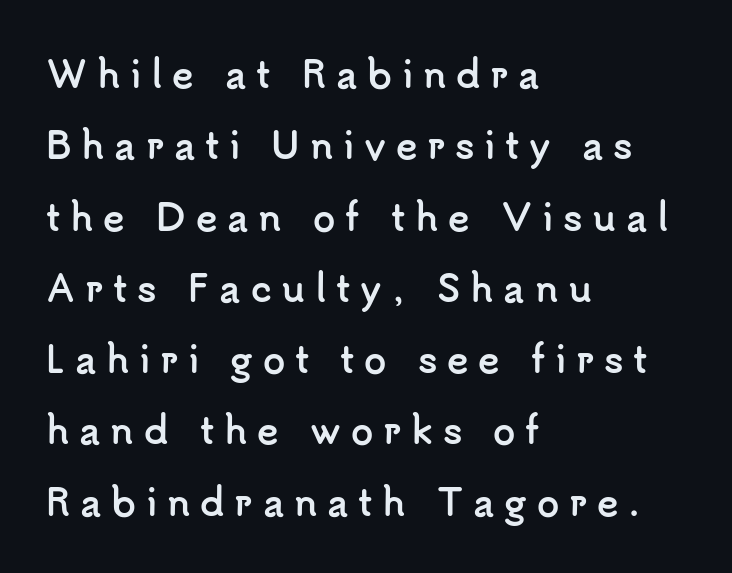
Q: Is the text bold? A: Yes.
Q: Is the text italic (slanted)? A: No, it is upright.
Q: Is the typeface a serif or a sans-serif typeface? A: Sans-serif.
Q: Is the text underlined? A: No.
Q: How is the paragraph aligned? A: Left-aligned.
Q: Is the spacing between letters normal or unusually wide? A: Unusually wide.
Q: Is the spacing between lines tight, normal or loose? A: Loose.
Q: Width (condensed, normal, or wide)? A: Normal.
Q: Stroke contrast? A: Low.
Q: x-height? A: Small.
Q: Monospaced? A: No.
